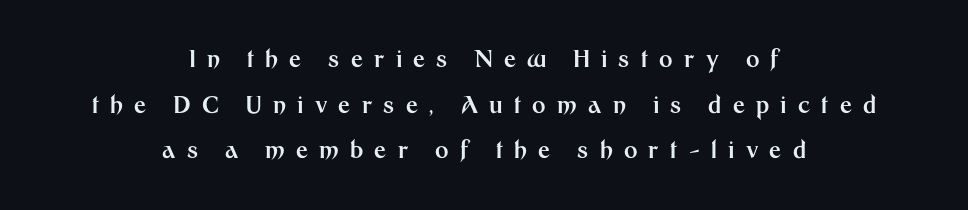
Q: Is the text bold? A: Yes.
Q: Is the text italic (slanted)? A: No, it is upright.
Q: Is the text underlined? A: No.
Q: How is the paragraph aligned? A: Centered.
Q: Is the spacing between letters normal or unusually wide? A: Unusually wide.
Q: Is the spacing between lines tight, normal or loose? A: Loose.
